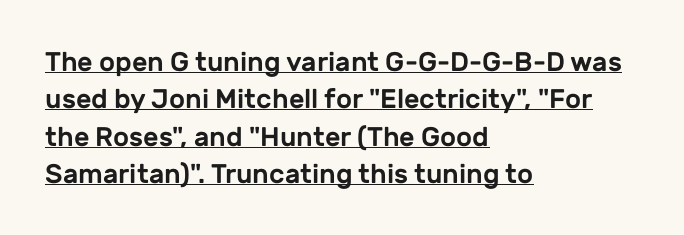
{"italic": "no", "underline": "yes", "align": "left", "line_spacing": "normal", "line_spacing_ratio": 1.38, "letter_spacing": "normal", "letter_spacing_em": 0.0, "glyph_px": 27}
